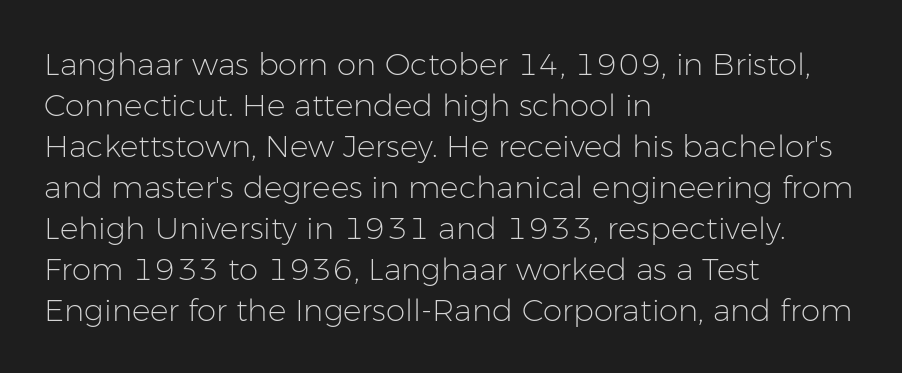
Rows of type keep a routine distance in the vertical direction. The type sits square on the baseline with zero lean. Stroke thickness stays within the range of a standard reading face or lighter. These lines are set flush left with a ragged right edge. Between one letter and the next there's only the usual sliver of space.
